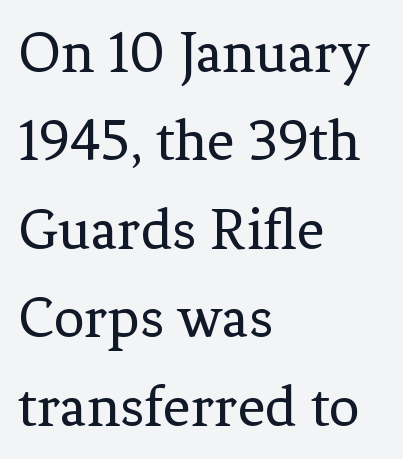
The image shows 61 px regular-weight serif type, upright; set left-aligned, normal line spacing (1.45x), normal letter spacing, not underlined; low stroke contrast and a medium x-height.
